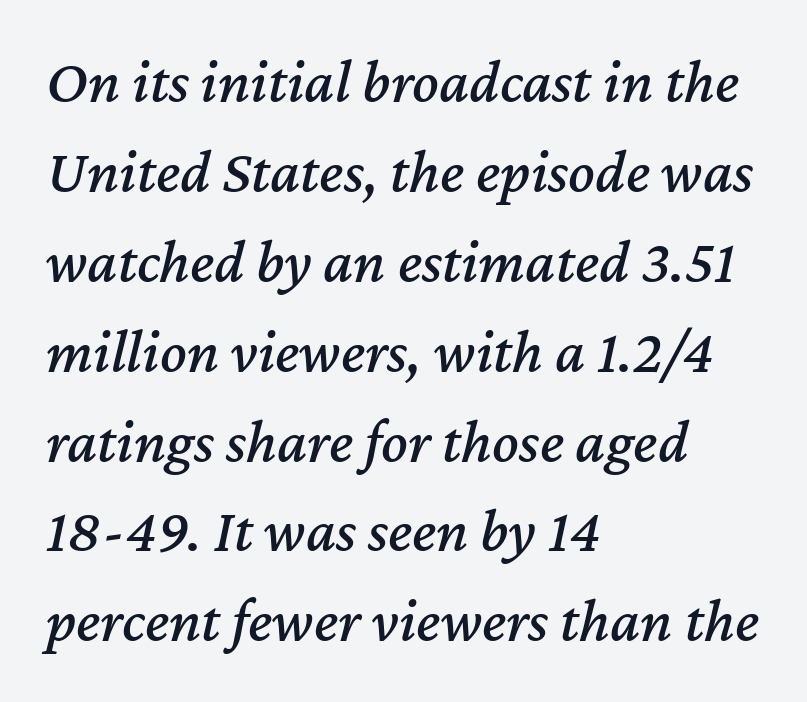
Q: Is the text italic (slanted)? A: Yes, it leans right by about 12 degrees.
Q: Is the text underlined? A: No.
Q: How is the paragraph aligned? A: Left-aligned.
Q: Is the spacing between letters normal or unusually wide? A: Normal.
Q: Is the spacing between lines tight, normal or loose? A: Normal.
Q: Width (condensed, normal, or wide)? A: Normal.
Q: Stroke contrast? A: Medium.
Q: x-height? A: Medium.
Q: Monospaced? A: No.
